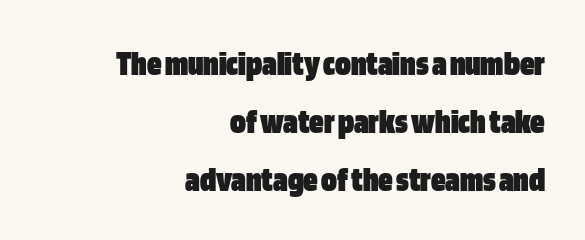
Style check: upright. Set as a true bold cut, around the 700 mark. Is this a sans? Yes — the strokes have no serifs. The designer left line spacing at the default.
